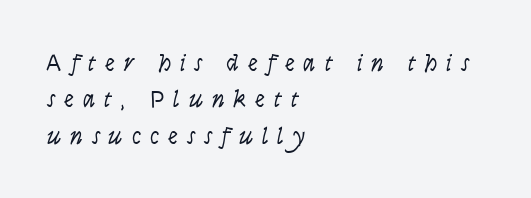
The rag falls on the right side of this text block. Short note: letters widely spaced. One glance says typical: line gaps are just what's usual. Observe the lean: these are italic letterforms. The passage shown is not underscored anywhere. Stems here are at most as thick as an everyday book face.
